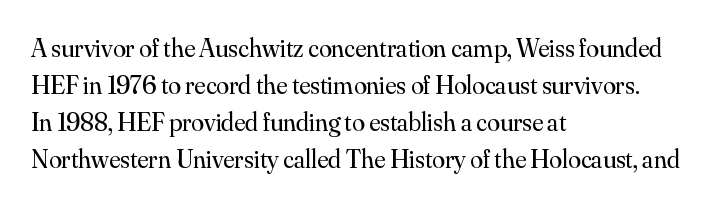
{"italic": "no", "bold": "no", "underline": "no", "align": "left", "line_spacing": "normal", "line_spacing_ratio": 1.42, "letter_spacing": "normal", "letter_spacing_em": 0.0, "glyph_px": 26}
